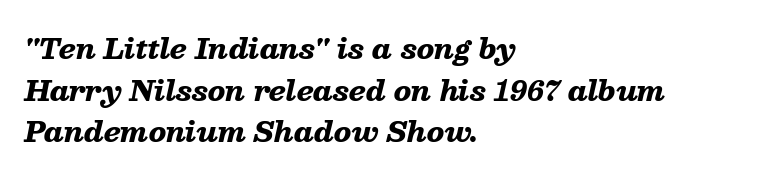
The passage shown is not underscored anywhere. Quick note: italic. The paragraph shown leans on its left margin. Default kerning and tracking; the words read as compact shapes.
